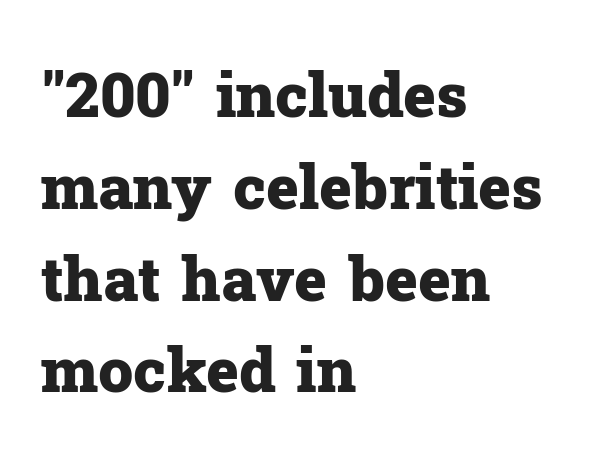
{"serif": "yes", "italic": "no", "bold": "yes", "weight": "heavy", "width": "normal", "stroke_contrast": "low", "x_height": "medium", "monospaced": "no", "underline": "no", "align": "left", "line_spacing": "normal", "line_spacing_ratio": 1.48, "letter_spacing": "normal", "letter_spacing_em": 0.0, "glyph_px": 62}
